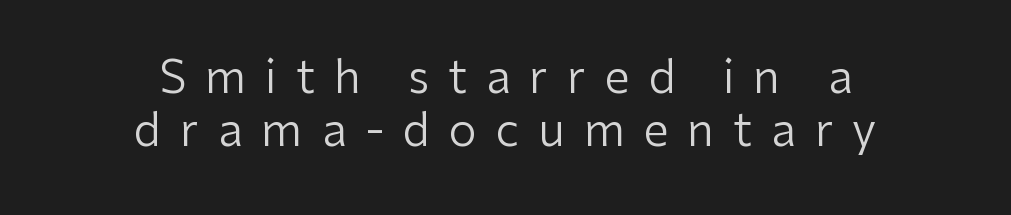
The image shows 45 px regular-weight sans-serif type, upright; set centered, line spacing 1.17x, unusually wide letter spacing (+0.42 em), not underlined; low stroke contrast and a medium x-height.
